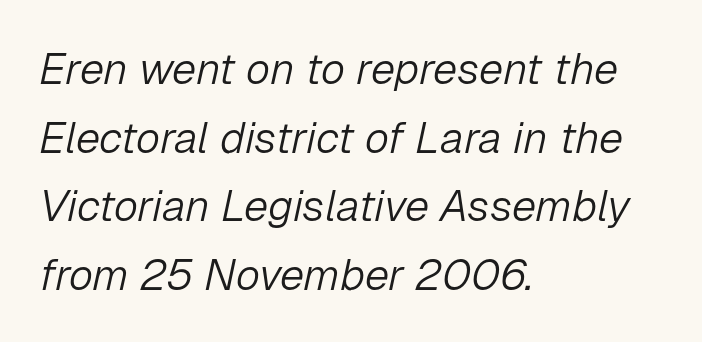
The image shows 44 px light type, italic (leaning right); set left-aligned, normal line spacing (1.56x), normal letter spacing, not underlined; low stroke contrast and a medium x-height.
